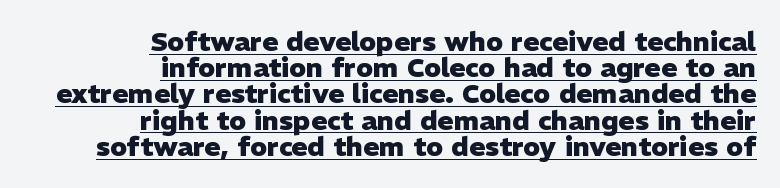
{"italic": "no", "bold": "yes", "underline": "yes", "align": "right", "line_spacing": "tight", "line_spacing_ratio": 0.97, "letter_spacing": "normal", "letter_spacing_em": 0.0, "glyph_px": 27}
